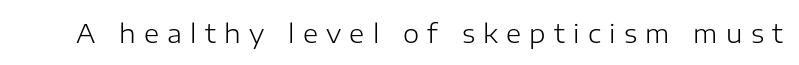
Lines of text with bare space underneath. Vertical stems look standard width or narrower in stroke. This sample uses expanded letter spacing, leaving extra air between glyphs. Quick note: not italic, upright.
